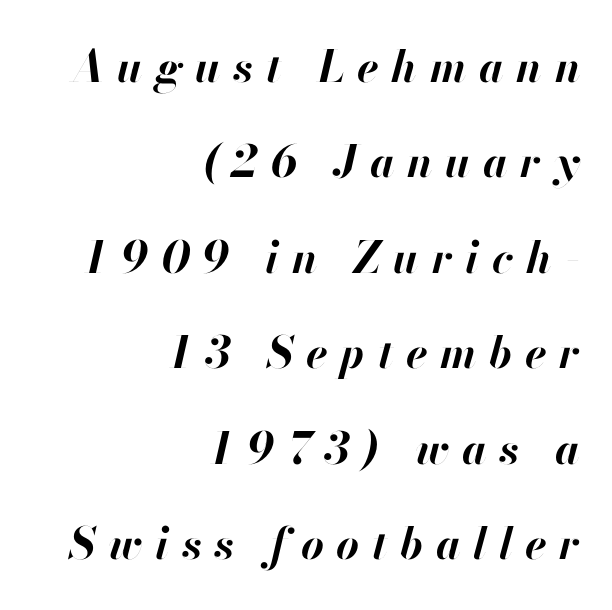
Each word looks stretched out because of the extra space between its letters. Honestly, the rows look like they've been pulled way apart. Its strokes are broad and dark, the hallmark of bold type. Each row of text sits above clean, open space. Line endings align vertically; line beginnings do not. You could not count columns in this text — the font is proportionally spaced.
